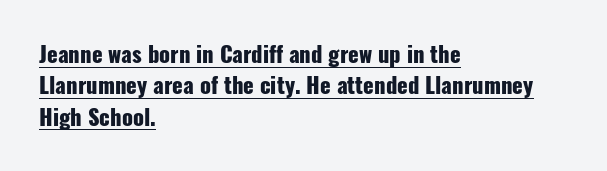
Q: Is the text bold? A: Yes.
Q: Is the text italic (slanted)? A: No, it is upright.
Q: Is the text underlined? A: Yes.
Q: How is the paragraph aligned? A: Left-aligned.
Q: Is the spacing between letters normal or unusually wide? A: Normal.
Q: Is the spacing between lines tight, normal or loose? A: Normal.
